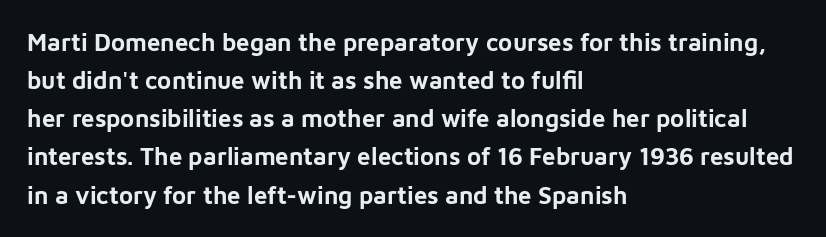
Q: Is the text bold? A: Yes.
Q: Is the text italic (slanted)? A: No, it is upright.
Q: Is the text underlined? A: No.
Q: How is the paragraph aligned? A: Left-aligned.
Q: Is the spacing between letters normal or unusually wide? A: Normal.
Q: Is the spacing between lines tight, normal or loose? A: Normal.
